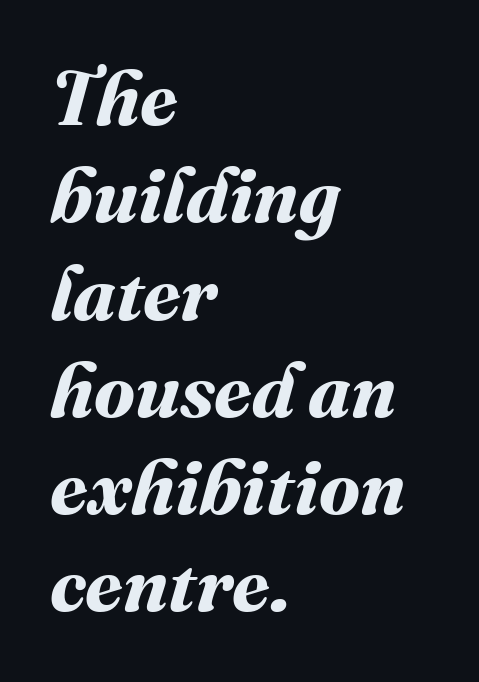
Q: Is the text bold? A: Yes.
Q: Is the text underlined? A: No.
Q: How is the paragraph aligned? A: Left-aligned.
Q: Is the spacing between letters normal or unusually wide? A: Normal.
Q: Is the spacing between lines tight, normal or loose? A: Normal.
Q: Width (condensed, normal, or wide)? A: Normal.
Q: Stroke contrast? A: Medium.
Q: x-height? A: Medium.
Q: Monospaced? A: No.
